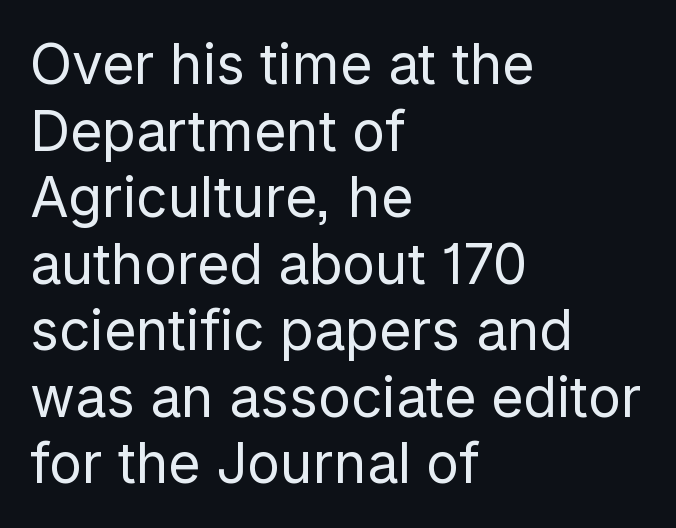
Q: Is the text bold? A: No.
Q: Is the text italic (slanted)? A: No, it is upright.
Q: Is the typeface a serif or a sans-serif typeface? A: Sans-serif.
Q: Is the text underlined? A: No.
Q: How is the paragraph aligned? A: Left-aligned.
Q: Is the spacing between letters normal or unusually wide? A: Normal.
Q: Width (condensed, normal, or wide)? A: Normal.
Q: Stroke contrast? A: Low.
Q: x-height? A: Medium.
Q: Monospaced? A: No.
